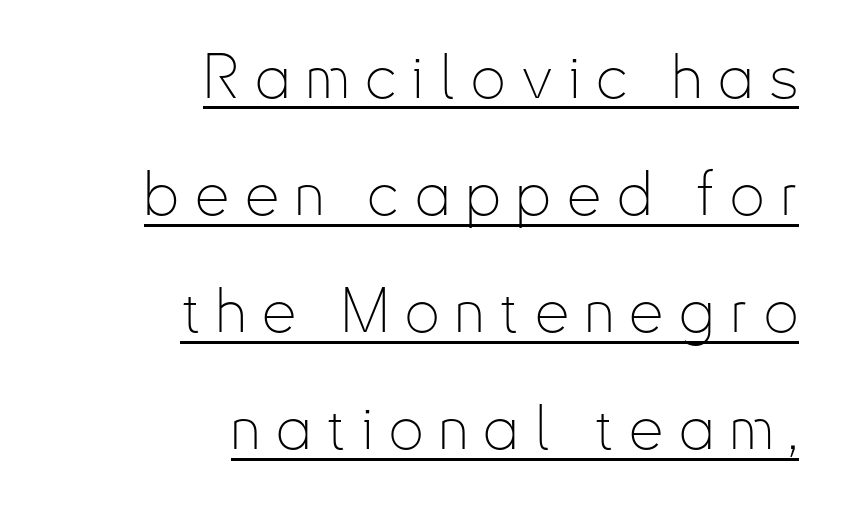
Q: Is the text bold? A: No.
Q: Is the text italic (slanted)? A: No, it is upright.
Q: Is the typeface a serif or a sans-serif typeface? A: Sans-serif.
Q: Is the text underlined? A: Yes.
Q: How is the paragraph aligned? A: Right-aligned.
Q: Is the spacing between letters normal or unusually wide? A: Unusually wide.
Q: Is the spacing between lines tight, normal or loose? A: Loose.
Q: Width (condensed, normal, or wide)? A: Condensed.
Q: Stroke contrast? A: Low.
Q: x-height? A: Small.
Q: Monospaced? A: No.
